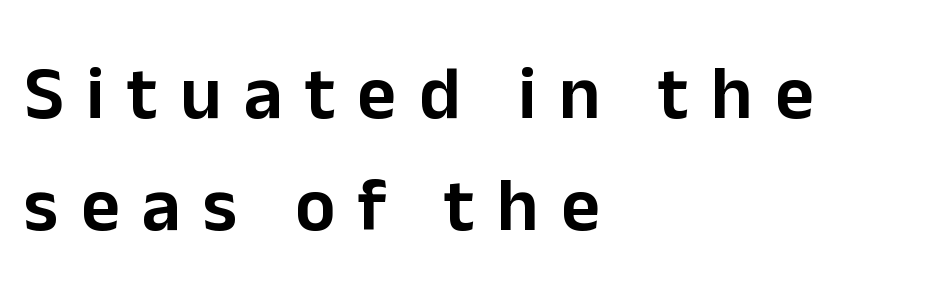
Q: Is the text italic (slanted)? A: No, it is upright.
Q: Is the typeface a serif or a sans-serif typeface? A: Sans-serif.
Q: Is the text underlined? A: No.
Q: How is the paragraph aligned? A: Left-aligned.
Q: Is the spacing between letters normal or unusually wide? A: Unusually wide.
Q: Is the spacing between lines tight, normal or loose? A: Normal.
Q: Width (condensed, normal, or wide)? A: Normal.
Q: Stroke contrast? A: Low.
Q: x-height? A: Medium.
Q: Monospaced? A: No.
